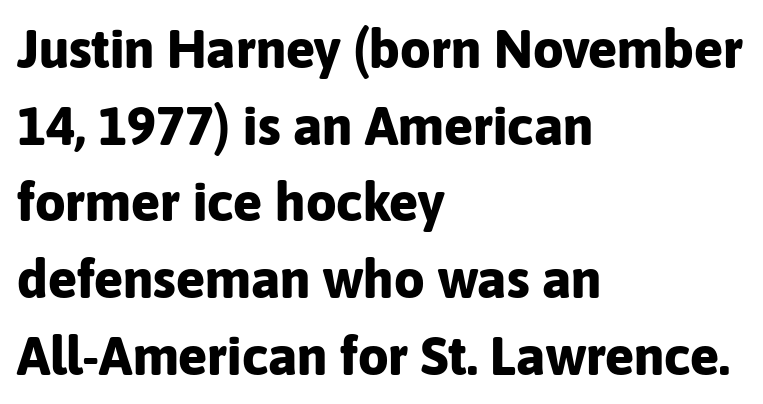
{"serif": "no", "italic": "no", "bold": "yes", "weight": "bold", "width": "normal", "stroke_contrast": "low", "x_height": "medium", "monospaced": "no", "underline": "no", "align": "left", "line_spacing": "normal", "line_spacing_ratio": 1.42, "letter_spacing": "normal", "letter_spacing_em": 0.0, "glyph_px": 54}
